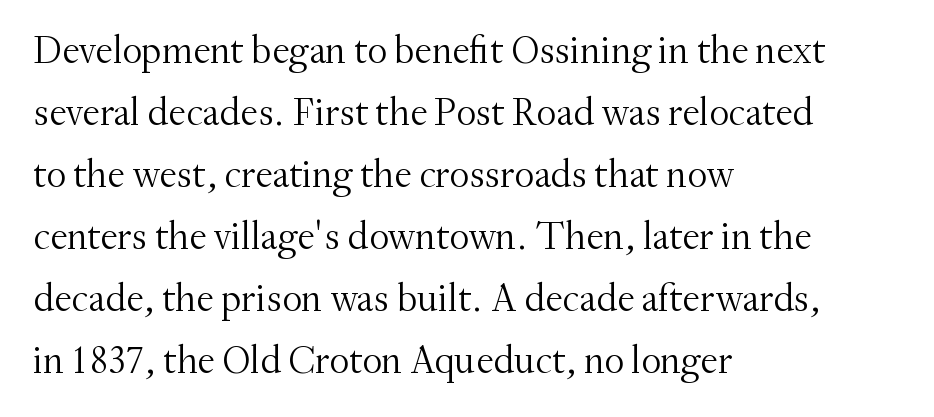
Q: Is the text bold? A: No.
Q: Is the text italic (slanted)? A: No, it is upright.
Q: Is the typeface a serif or a sans-serif typeface? A: Serif.
Q: Is the text underlined? A: No.
Q: How is the paragraph aligned? A: Left-aligned.
Q: Is the spacing between letters normal or unusually wide? A: Normal.
Q: Is the spacing between lines tight, normal or loose? A: Normal.
Q: Width (condensed, normal, or wide)? A: Normal.
Q: Stroke contrast? A: Medium.
Q: x-height? A: Small.
Q: Monospaced? A: No.
